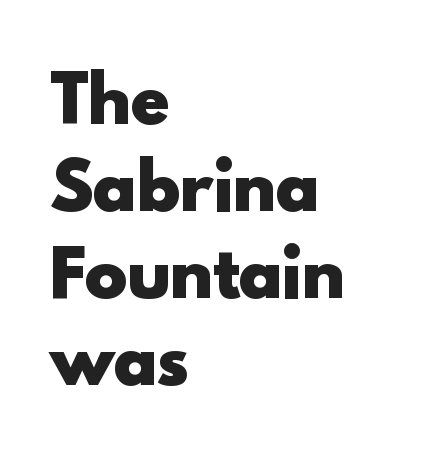
Bare-footed words on every line. Vertical spacing — default. The characters look thick and weighty, a clear bold. This is sans-serif lettering, the kind often seen on screens and signage. How are the letters spaced? Ordinarily, with no added tracking. Teacher's note: observe the even left margin — that is flush-left alignment.
